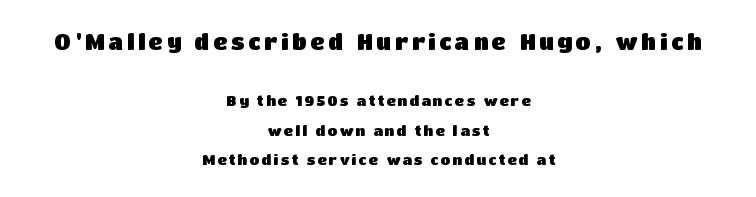
{"italic": "no", "bold": "yes", "underline": "no", "align": "center", "line_spacing": "loose", "line_spacing_ratio": 2.11, "larger_block": "first", "size_ratio": 1.57, "glyph_px": 22}
